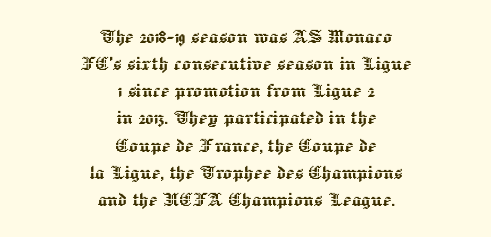
The setting favours the middle, as headings and verse often do. These lines keep a tight, regular rhythm from letter to letter. Is there any slant? The stems are plumb. Just letters on the line, the space beneath them empty.
